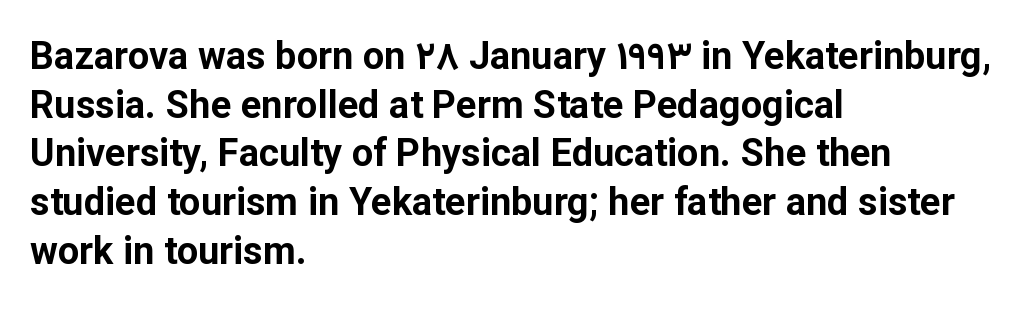
These lines are rendered in a variable-pitch font. Compared with an ordinary text face, these strokes are far heavier — a full bold. The type family on display is of the sans-serif kind. Descenders hang freely into open space. The horizontal fit of the characters is conventional and even. In CSS terms this would be text-align: left.
